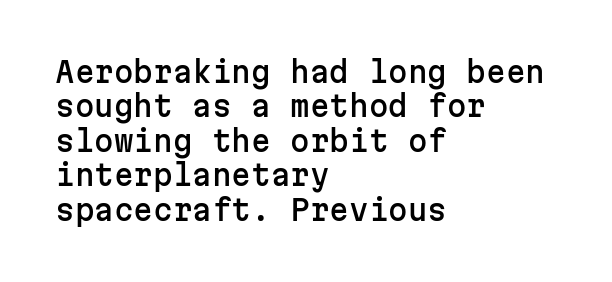
Q: Is the text italic (slanted)? A: No, it is upright.
Q: Is the typeface a serif or a sans-serif typeface? A: Sans-serif.
Q: Is the text underlined? A: No.
Q: How is the paragraph aligned? A: Left-aligned.
Q: Is the spacing between letters normal or unusually wide? A: Normal.
Q: Width (condensed, normal, or wide)? A: Normal.
Q: Stroke contrast? A: Low.
Q: x-height? A: Medium.
Q: Monospaced? A: Yes.
